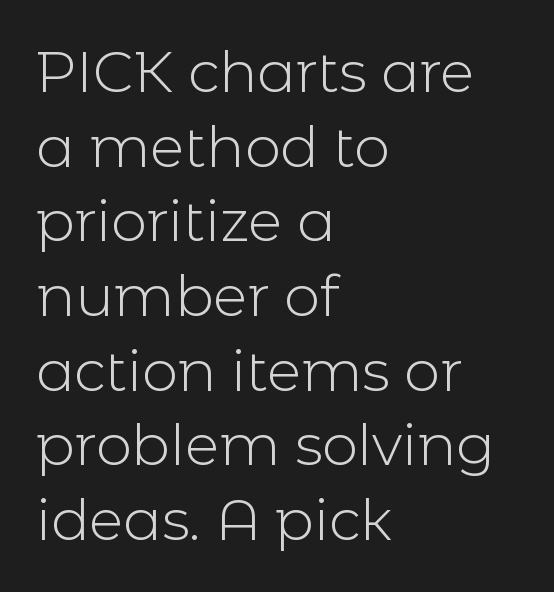
The space beneath each line is pristine and unruled. Words appear dense and cohesive because spacing is normal. Each letter's strokes conclude bluntly, with no projecting serifs. One-word summary of the alignment: left. Caption: face not bold, strokes unweighted.
